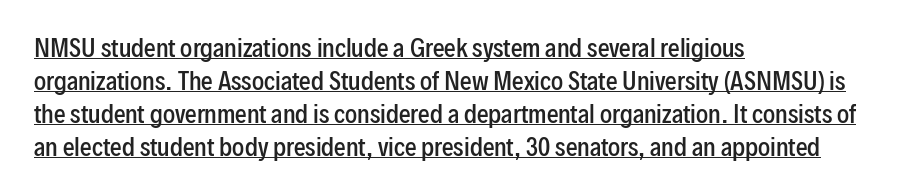
The string is rendered with underlining switched on. Heft: intermediate — a semibold. The letters stand straight up with perfectly vertical stems. These lines keep a tight, regular rhythm from letter to letter.
